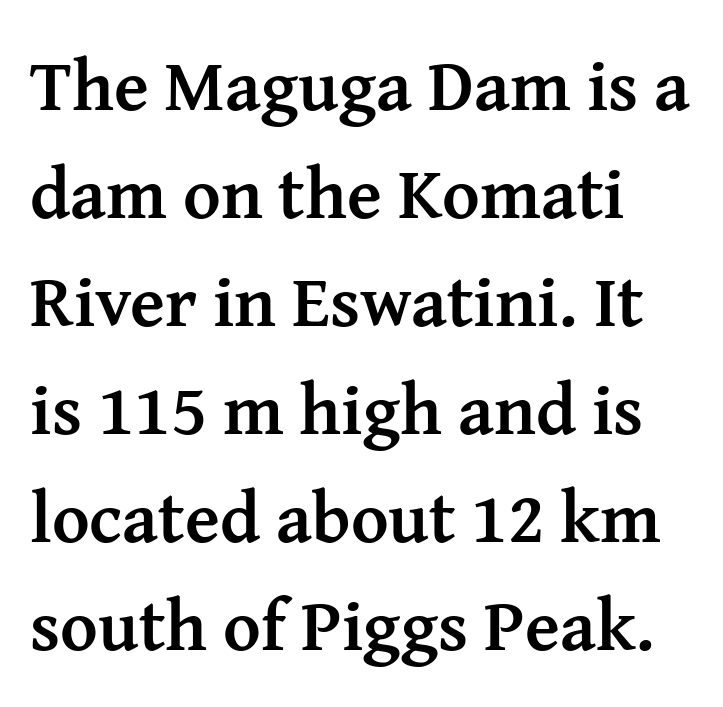
Q: Is the text bold? A: Yes.
Q: Is the text italic (slanted)? A: No, it is upright.
Q: Is the typeface a serif or a sans-serif typeface? A: Serif.
Q: Is the text underlined? A: No.
Q: How is the paragraph aligned? A: Left-aligned.
Q: Is the spacing between letters normal or unusually wide? A: Normal.
Q: Is the spacing between lines tight, normal or loose? A: Normal.
Q: Width (condensed, normal, or wide)? A: Normal.
Q: Stroke contrast? A: Medium.
Q: x-height? A: Medium.
Q: Monospaced? A: No.
